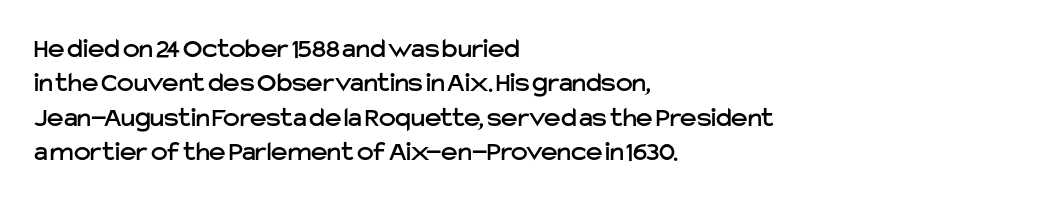
Q: Is the text italic (slanted)? A: No, it is upright.
Q: Is the typeface a serif or a sans-serif typeface? A: Sans-serif.
Q: Is the text underlined? A: No.
Q: How is the paragraph aligned? A: Left-aligned.
Q: Is the spacing between letters normal or unusually wide? A: Normal.
Q: Width (condensed, normal, or wide)? A: Normal.
Q: Stroke contrast? A: Low.
Q: x-height? A: Medium.
Q: Monospaced? A: No.
